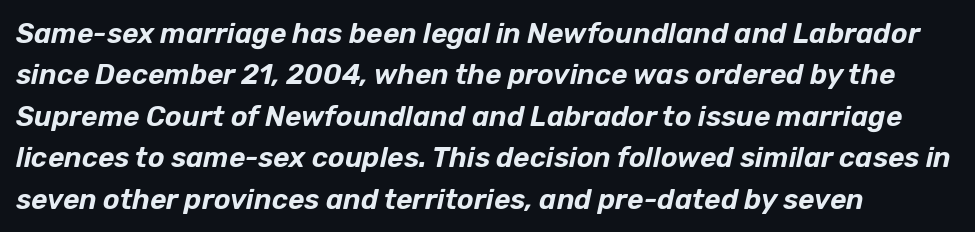
Q: Is the text italic (slanted)? A: Yes, it leans right by about 12 degrees.
Q: Is the text underlined? A: No.
Q: How is the paragraph aligned? A: Left-aligned.
Q: Is the spacing between letters normal or unusually wide? A: Normal.
Q: Is the spacing between lines tight, normal or loose? A: Normal.
Q: Width (condensed, normal, or wide)? A: Normal.
Q: Stroke contrast? A: Low.
Q: x-height? A: Medium.
Q: Monospaced? A: No.
